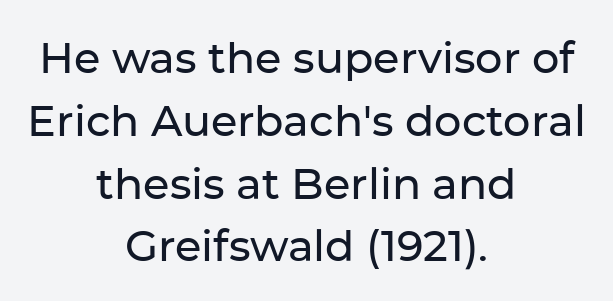
Q: Is the text italic (slanted)? A: No, it is upright.
Q: Is the typeface a serif or a sans-serif typeface? A: Sans-serif.
Q: Is the text underlined? A: No.
Q: How is the paragraph aligned? A: Centered.
Q: Is the spacing between letters normal or unusually wide? A: Normal.
Q: Is the spacing between lines tight, normal or loose? A: Normal.
Q: Width (condensed, normal, or wide)? A: Normal.
Q: Stroke contrast? A: Low.
Q: x-height? A: Medium.
Q: Monospaced? A: No.
